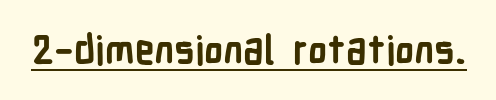
You could not count columns in this text — the font is proportionally spaced. Caption: standard tracking, unaltered. Looks like someone drew a line under every word here. You can tell it's not italic because the verticals are truly vertical. The rendering uses a bold face; every stroke is thick and dark. Note: no serifs on the glyphs.
